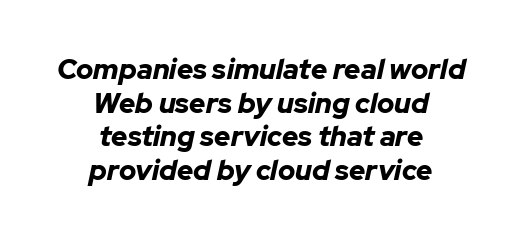
Q: Is the text bold? A: Yes.
Q: Is the text italic (slanted)? A: Yes, it leans right by about 12 degrees.
Q: Is the text underlined? A: No.
Q: How is the paragraph aligned? A: Centered.
Q: Is the spacing between letters normal or unusually wide? A: Normal.
Q: Width (condensed, normal, or wide)? A: Normal.
Q: Stroke contrast? A: Low.
Q: x-height? A: Medium.
Q: Monospaced? A: No.
